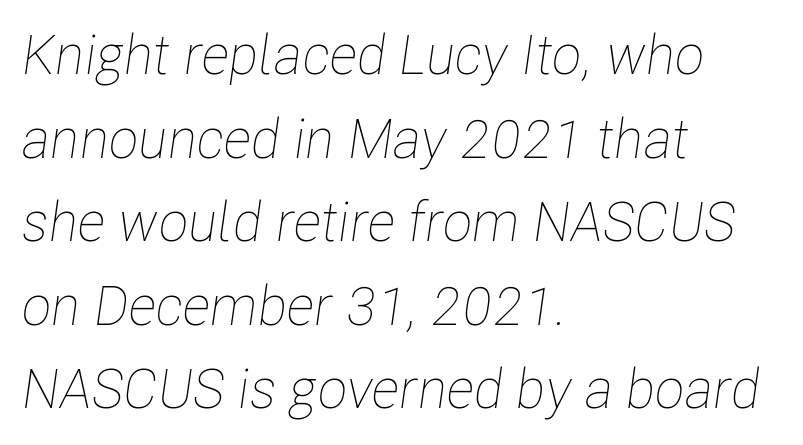
{"italic": "yes", "lean": "right", "slant_degrees": 8, "bold": "no", "weight": "thin", "width": "condensed", "stroke_contrast": "low", "x_height": "medium", "monospaced": "no", "underline": "no", "align": "left", "line_spacing": "normal", "line_spacing_ratio": 1.52, "letter_spacing": "normal", "letter_spacing_em": 0.0, "glyph_px": 55}
